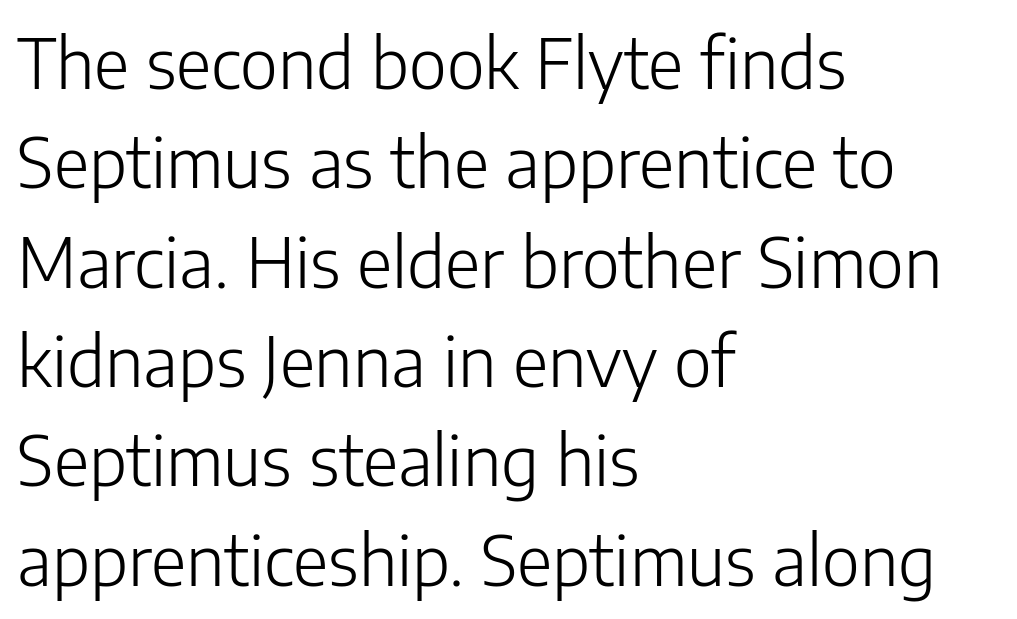
{"serif": "no", "italic": "no", "bold": "no", "weight": "light", "width": "normal", "stroke_contrast": "low", "x_height": "medium", "monospaced": "no", "underline": "no", "align": "left", "line_spacing": "normal", "line_spacing_ratio": 1.44, "letter_spacing": "normal", "letter_spacing_em": 0.0, "glyph_px": 69}
